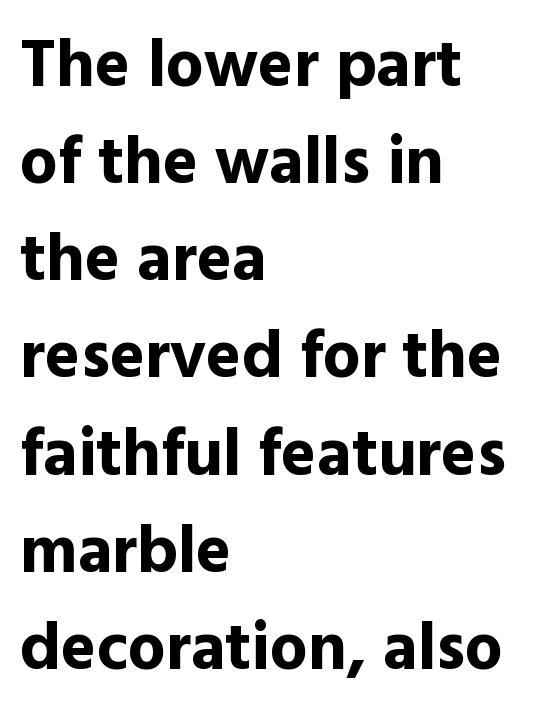
The lines in this sample share a left origin and differ only in where they stop. Does the type have serifs? No, each stem ends abruptly. The specimen reads as upright at a glance. A typesetter would call this proportional, since set widths differ per character. These lines keep a tight, regular rhythm from letter to letter.
